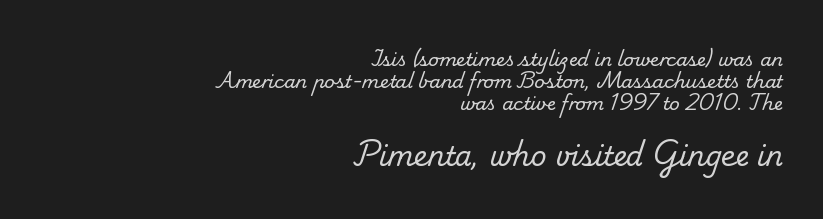
{"bold": "no", "underline": "no", "align": "right", "line_spacing_ratio": 1.22, "letter_spacing": "normal", "letter_spacing_em": 0.0, "larger_block": "second", "size_ratio": 1.5, "glyph_px": 27}
